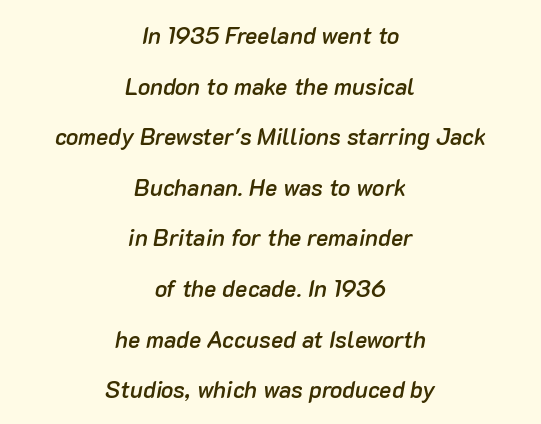
{"italic": "yes", "lean": "right", "slant_degrees": 10, "bold": "semi", "underline": "no", "align": "center", "line_spacing": "loose", "line_spacing_ratio": 2.2, "letter_spacing": "normal", "letter_spacing_em": 0.0, "glyph_px": 23}
